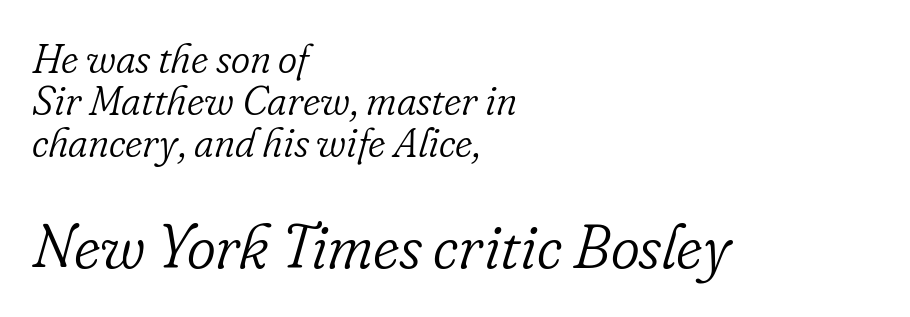
{"serif": "yes", "italic": "yes", "lean": "right", "slant_degrees": 16, "bold": "no", "weight": "light", "width": "normal", "stroke_contrast": "low", "x_height": "small", "monospaced": "no", "underline": "no", "align": "left", "line_spacing": "tight", "line_spacing_ratio": 1.02, "letter_spacing": "normal", "letter_spacing_em": 0.0, "larger_block": "second", "size_ratio": 1.51, "glyph_px": 62}
